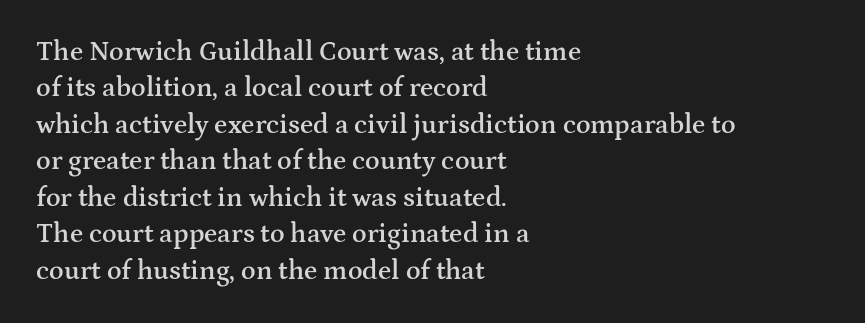
Heft: intermediate — a semibold. The block of text has a typical density, with ordinary space between rows. Descenders hang freely into open space. The rendering anchors every line to the left-hand side.
